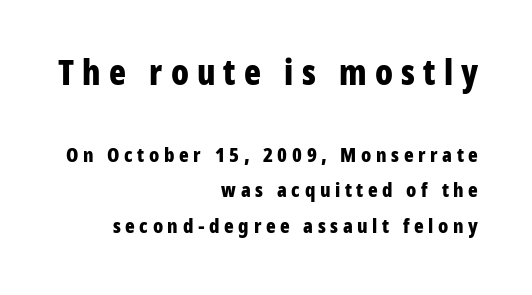
The image shows 35 px bold, condensed sans-serif type, upright; set right-aligned, line spacing 1.77x, unusually wide letter spacing (+0.23 em), not underlined; the first (top) block is 1.75x larger; low stroke contrast and a medium x-height.
